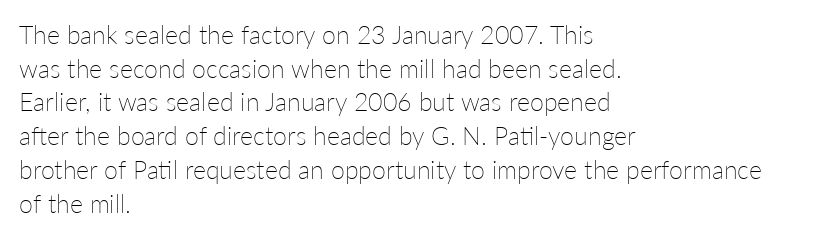
Q: Is the text bold? A: No.
Q: Is the text italic (slanted)? A: No, it is upright.
Q: Is the text underlined? A: No.
Q: How is the paragraph aligned? A: Left-aligned.
Q: Is the spacing between letters normal or unusually wide? A: Normal.
Q: Is the spacing between lines tight, normal or loose? A: Normal.
